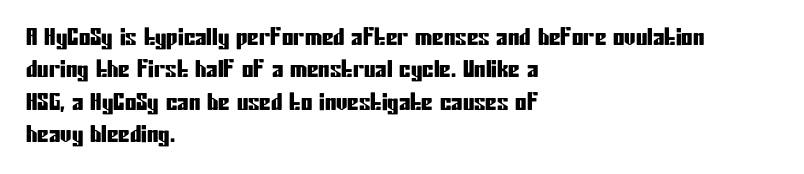
The image shows 23 px text type, upright; set left-aligned, normal line spacing (1.41x), normal letter spacing, not underlined.
